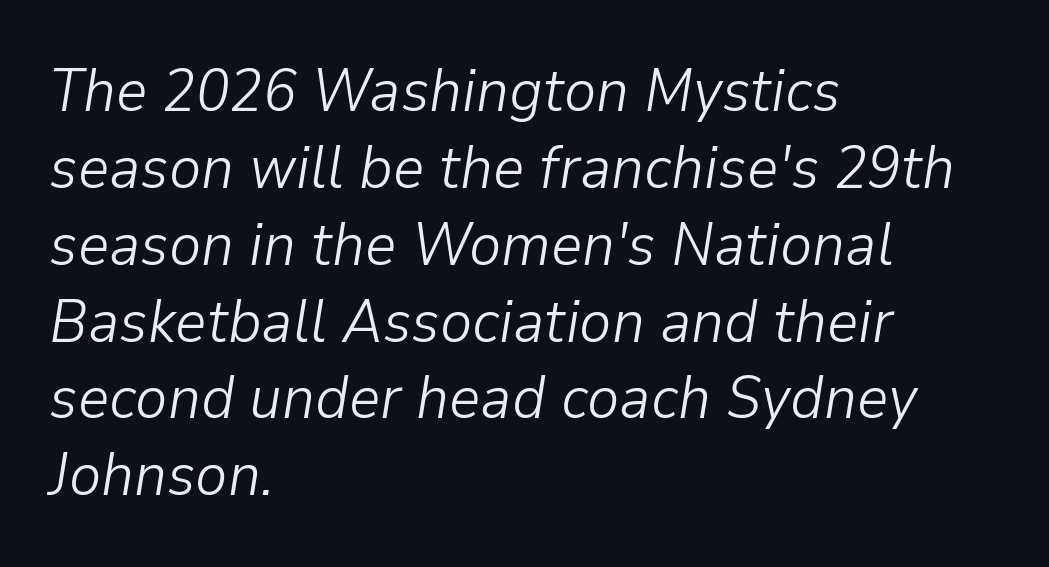
Q: Is the text bold? A: No.
Q: Is the text italic (slanted)? A: Yes, it leans right by about 9 degrees.
Q: Is the text underlined? A: No.
Q: How is the paragraph aligned? A: Left-aligned.
Q: Is the spacing between letters normal or unusually wide? A: Normal.
Q: Is the spacing between lines tight, normal or loose? A: Normal.
Q: Width (condensed, normal, or wide)? A: Normal.
Q: Stroke contrast? A: Low.
Q: x-height? A: Medium.
Q: Monospaced? A: No.
